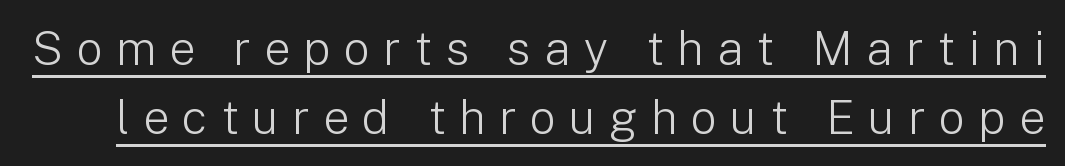
{"serif": "no", "italic": "no", "bold": "no", "weight": "light", "width": "normal", "stroke_contrast": "low", "x_height": "medium", "monospaced": "no", "underline": "yes", "line_spacing": "normal", "line_spacing_ratio": 1.47, "letter_spacing": "wide", "letter_spacing_em": 0.28, "glyph_px": 47}
